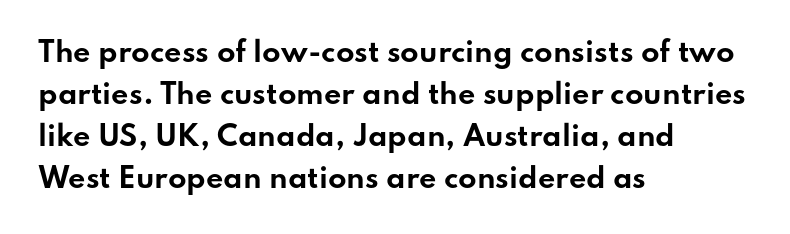
The face used here has the dense, thick strokes of a bold. Students, observe: this is what conventionally led text looks like. Notice how the stems are strictly vertical — no italics here. The setting favours the left margin, as ordinary paragraphs usually do.
